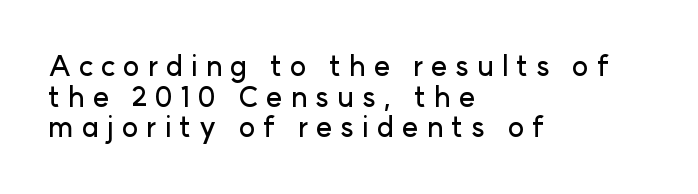
Q: Is the text italic (slanted)? A: No, it is upright.
Q: Is the typeface a serif or a sans-serif typeface? A: Sans-serif.
Q: Is the text underlined? A: No.
Q: How is the paragraph aligned? A: Left-aligned.
Q: Is the spacing between letters normal or unusually wide? A: Unusually wide.
Q: Is the spacing between lines tight, normal or loose? A: Tight.
Q: Width (condensed, normal, or wide)? A: Normal.
Q: Stroke contrast? A: Low.
Q: x-height? A: Medium.
Q: Monospaced? A: No.
